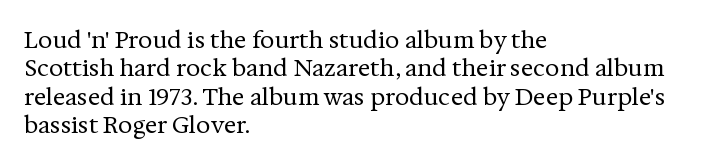
{"italic": "no", "bold": "no", "underline": "no", "align": "left", "line_spacing_ratio": 1.23, "letter_spacing": "normal", "letter_spacing_em": 0.0, "glyph_px": 23}
